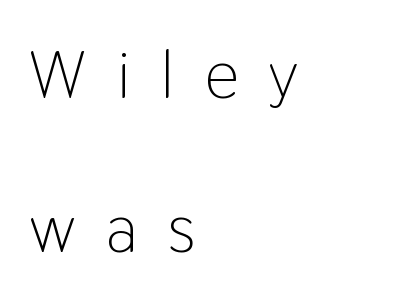
Q: Is the text bold? A: No.
Q: Is the text italic (slanted)? A: No, it is upright.
Q: Is the typeface a serif or a sans-serif typeface? A: Sans-serif.
Q: Is the text underlined? A: No.
Q: How is the paragraph aligned? A: Left-aligned.
Q: Is the spacing between letters normal or unusually wide? A: Unusually wide.
Q: Is the spacing between lines tight, normal or loose? A: Loose.
Q: Width (condensed, normal, or wide)? A: Condensed.
Q: Stroke contrast? A: Low.
Q: x-height? A: Medium.
Q: Monospaced? A: No.
